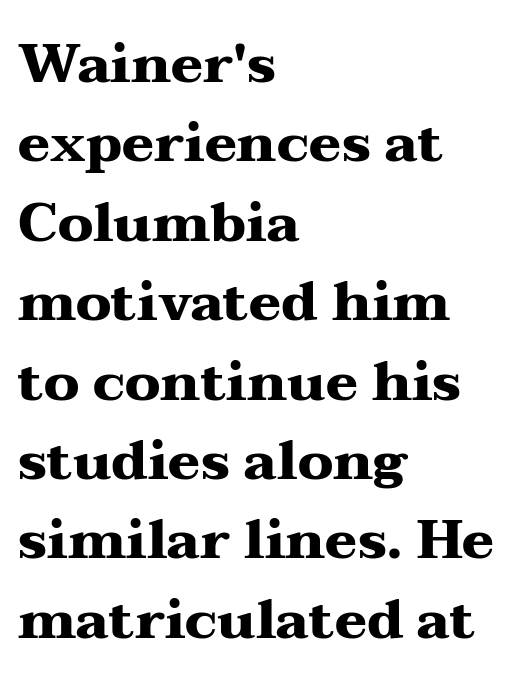
The image shows 54 px heavy, wide serif type, upright; set left-aligned, normal line spacing (1.47x), normal letter spacing, not underlined; medium stroke contrast and a medium x-height.
